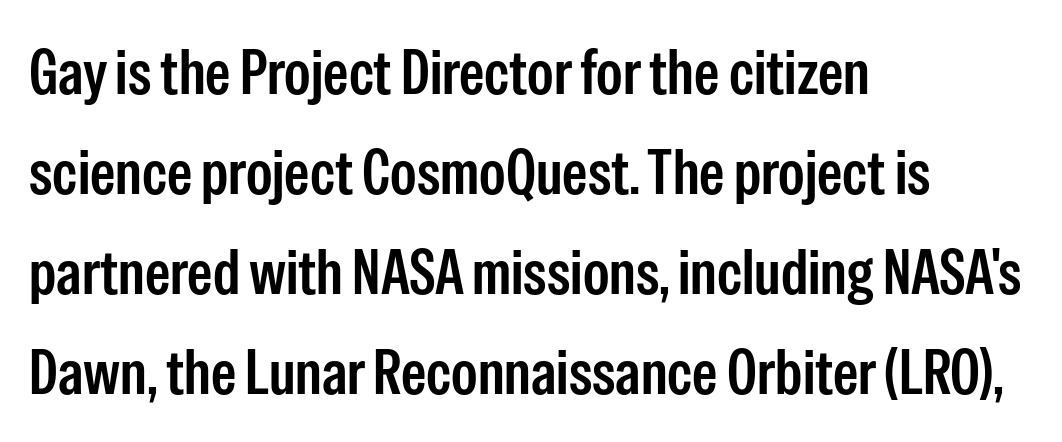
{"serif": "no", "italic": "no", "width": "condensed", "stroke_contrast": "low", "x_height": "medium", "monospaced": "no", "underline": "no", "align": "left", "line_spacing": "normal", "line_spacing_ratio": 1.56, "letter_spacing": "normal", "letter_spacing_em": 0.0, "glyph_px": 64}
